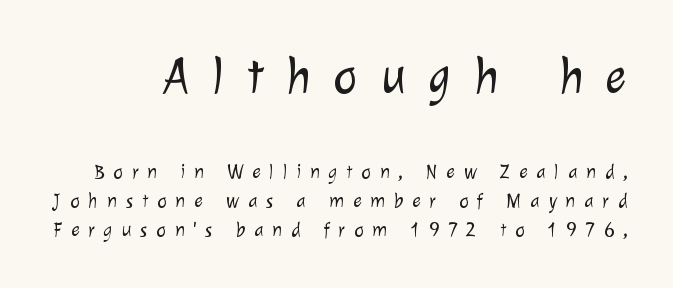
The image shows 51 px light sans-serif type; set normal line spacing (1.44x), unusually wide letter spacing (+0.44 em), not underlined; the first (top) block is 2.55x larger; low stroke contrast and a medium x-height.
